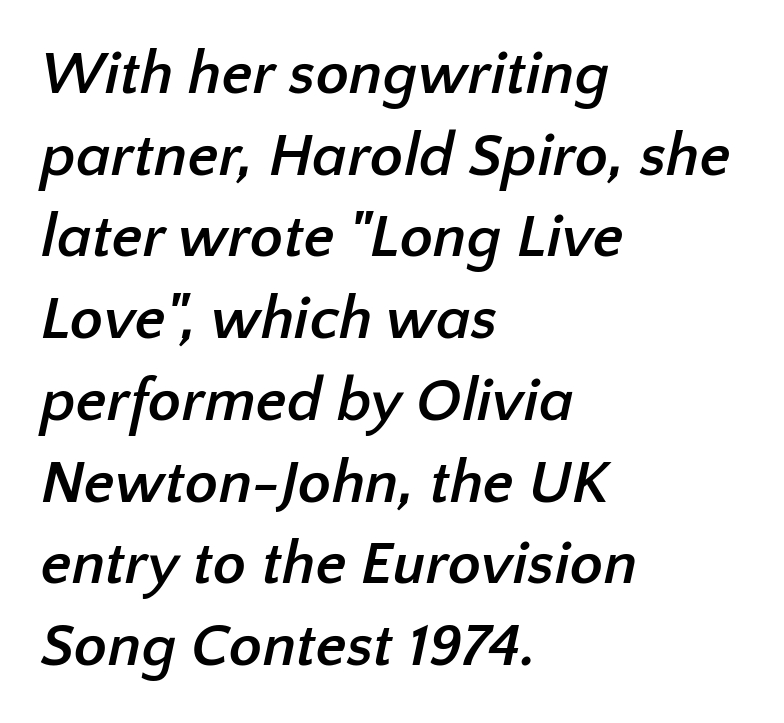
Proportional: the letters do not fall into vertical columns. Spacing between characters is what you'd get straight out of the box. Does the leading feel generous? No, just average. Which margin do the lines hug? The left one — the right edge is uneven. Every letter is thick-stroked: bold, no question.
